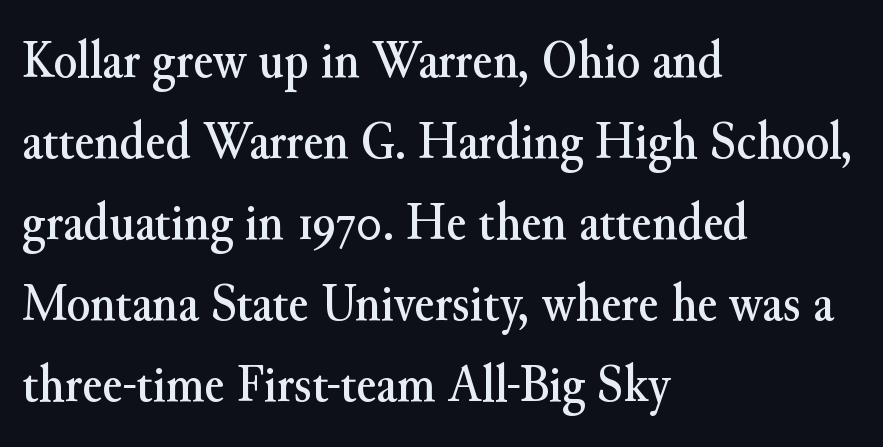
The image shows 54 px serif type, upright; set left-aligned, normal line spacing (1.5x), normal letter spacing, not underlined; medium stroke contrast and a small x-height.
